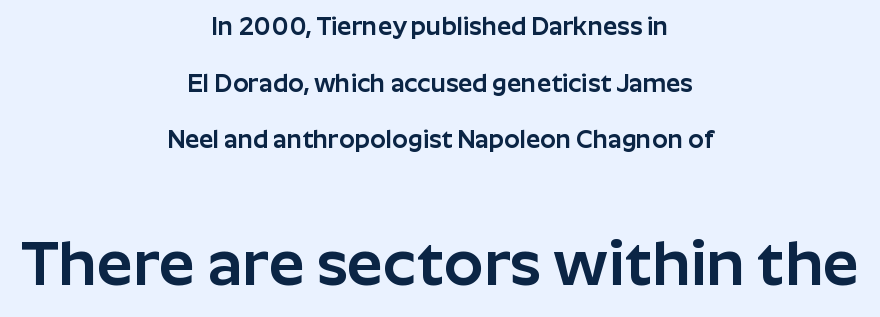
Q: Is the text italic (slanted)? A: No, it is upright.
Q: Is the typeface a serif or a sans-serif typeface? A: Sans-serif.
Q: Is the text underlined? A: No.
Q: How is the paragraph aligned? A: Centered.
Q: Is the spacing between letters normal or unusually wide? A: Normal.
Q: Is the spacing between lines tight, normal or loose? A: Loose.
Q: Which block of text is set in a larger size, the first (top) or the second (bottom)? A: The second (bottom) one.
Q: Width (condensed, normal, or wide)? A: Normal.
Q: Stroke contrast? A: Low.
Q: x-height? A: Medium.
Q: Monospaced? A: No.
